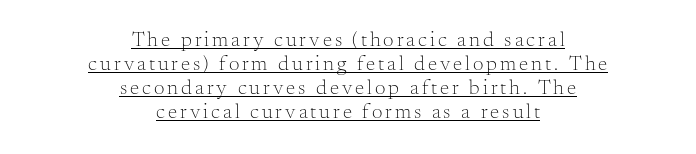
{"italic": "no", "bold": "no", "underline": "yes", "align": "center", "line_spacing": "tight", "line_spacing_ratio": 1.14, "glyph_px": 21}
